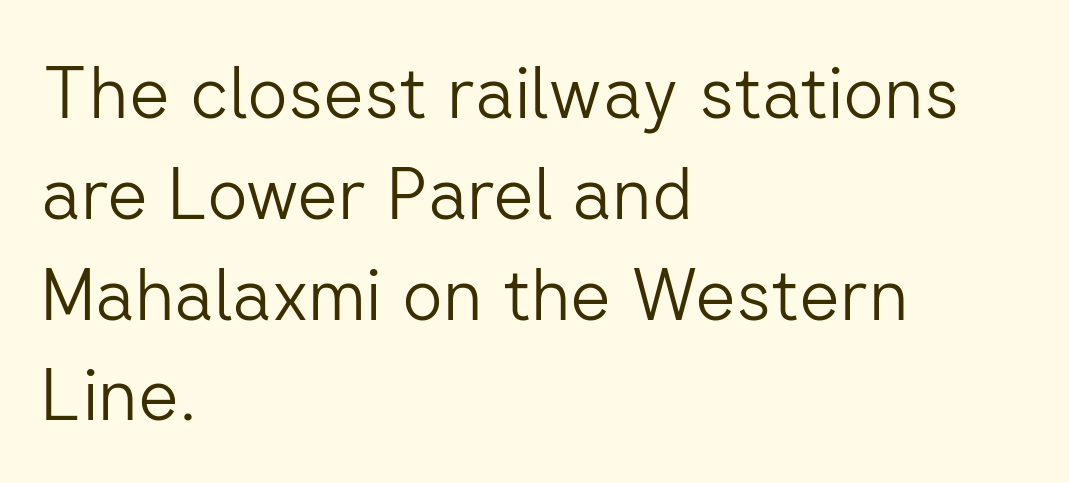
Think standard paragraph weight, or any step lighter than that. This sample keeps an unexceptional amount of space between lines. Letter spacing: default. These lines are rendered in a variable-pitch font.
